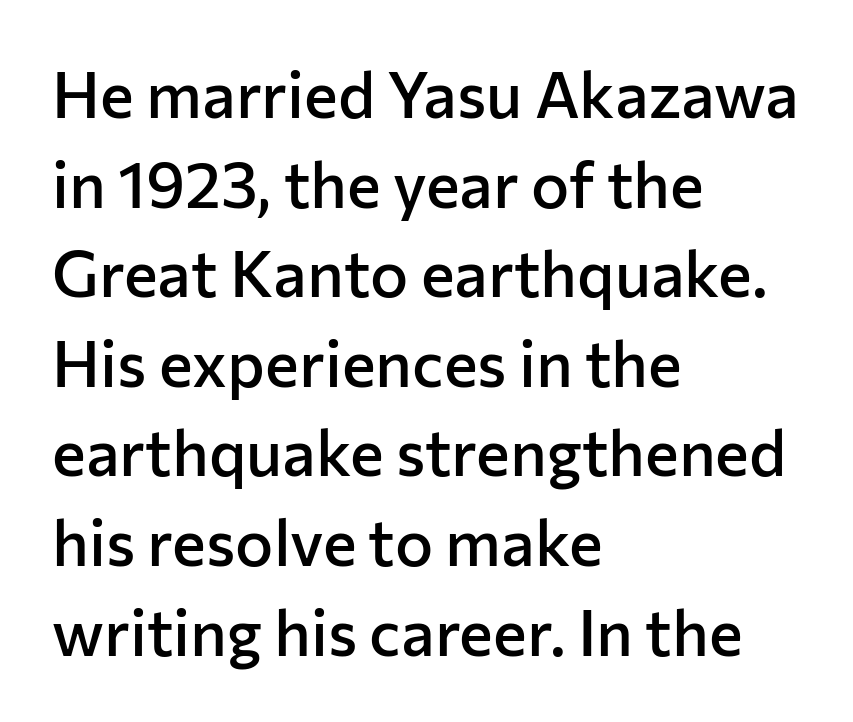
The image shows 64 px semibold sans-serif type, upright; set left-aligned, normal line spacing (1.4x), normal letter spacing, not underlined; low stroke contrast and a medium x-height.
